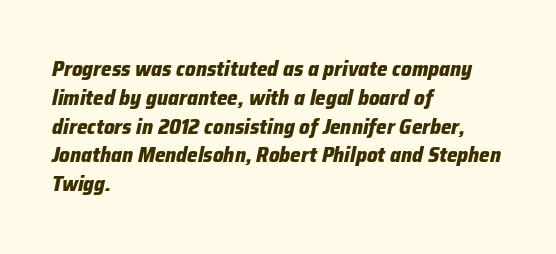
Q: Is the text bold? A: Yes.
Q: Is the text italic (slanted)? A: Yes, it leans right by about 12 degrees.
Q: Is the text underlined? A: No.
Q: How is the paragraph aligned? A: Left-aligned.
Q: Is the spacing between letters normal or unusually wide? A: Normal.
Q: Is the spacing between lines tight, normal or loose? A: Normal.
